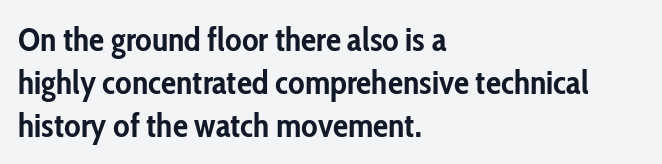
Every row of glyphs begins at an identical x-position on the left. Nothing unusual about the tracking: characters are spaced as the font intends. The baseline area is clear. Reading down the column, the eye jumps a familiar distance to each next line.
